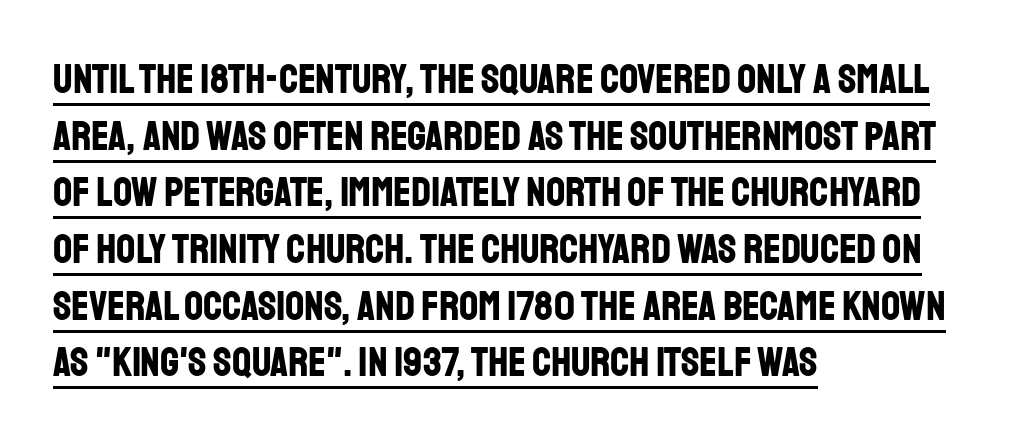
The image shows 42 px bold, condensed sans-serif type, upright; set left-aligned, normal line spacing (1.35x), normal letter spacing, underlined; low stroke contrast and a large x-height.
